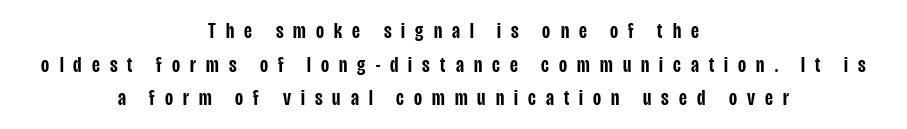
The image shows 22 px text type, upright; set centered, normal line spacing (1.53x), unusually wide letter spacing (+0.46 em), not underlined.
